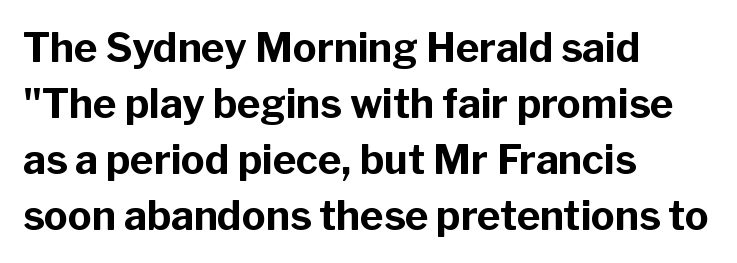
Honestly, the letter spacing is just normal — you wouldn't notice it. The font family rendered here belongs to the sans-serif group. The rendering uses natural spacing where letterforms have individual widths. When letters stand straight like this, we call the style roman or upright. Rule under the text: the space is simply empty. The text block is weighted toward the left margin, trailing off unevenly rightward.
